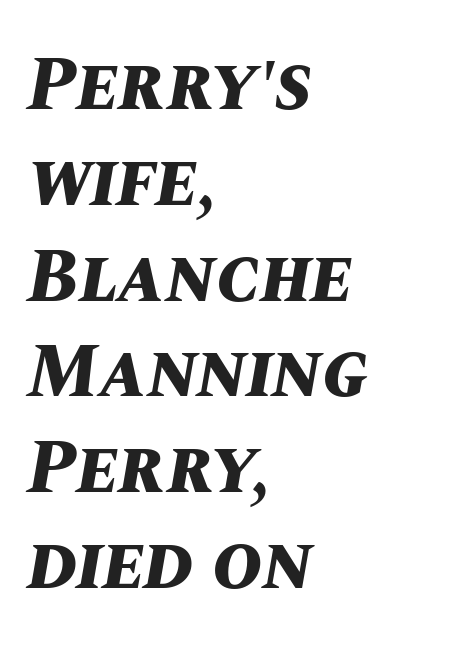
Students, this is bold: see how much ink each stroke carries. Nobody drew a line under any word here. The typesetter chose a ragged-right arrangement here. Glyph-to-glyph distance matches everyday printed text. This sample has the flowing, uneven cadence of proportional lettering.
